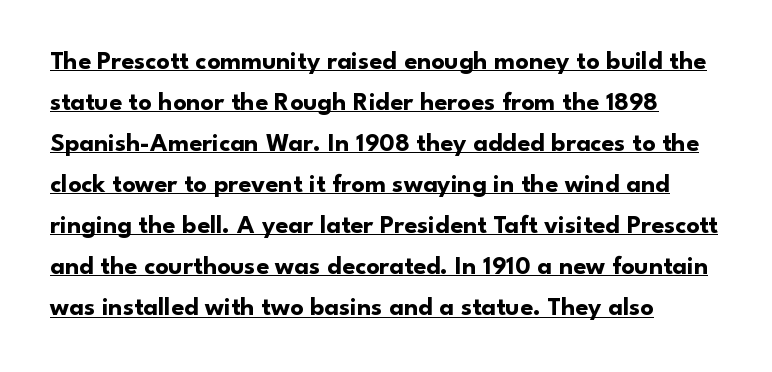
{"italic": "no", "bold": "yes", "underline": "yes", "align": "left", "line_spacing": "normal", "line_spacing_ratio": 1.58, "letter_spacing": "normal", "letter_spacing_em": 0.0, "glyph_px": 26}
